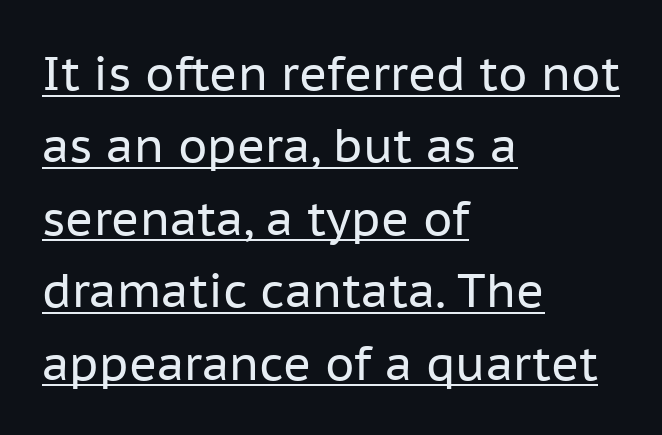
Q: Is the text bold? A: No.
Q: Is the text italic (slanted)? A: No, it is upright.
Q: Is the typeface a serif or a sans-serif typeface? A: Sans-serif.
Q: Is the text underlined? A: Yes.
Q: How is the paragraph aligned? A: Left-aligned.
Q: Is the spacing between letters normal or unusually wide? A: Normal.
Q: Is the spacing between lines tight, normal or loose? A: Normal.
Q: Width (condensed, normal, or wide)? A: Normal.
Q: Stroke contrast? A: Low.
Q: x-height? A: Medium.
Q: Monospaced? A: No.
